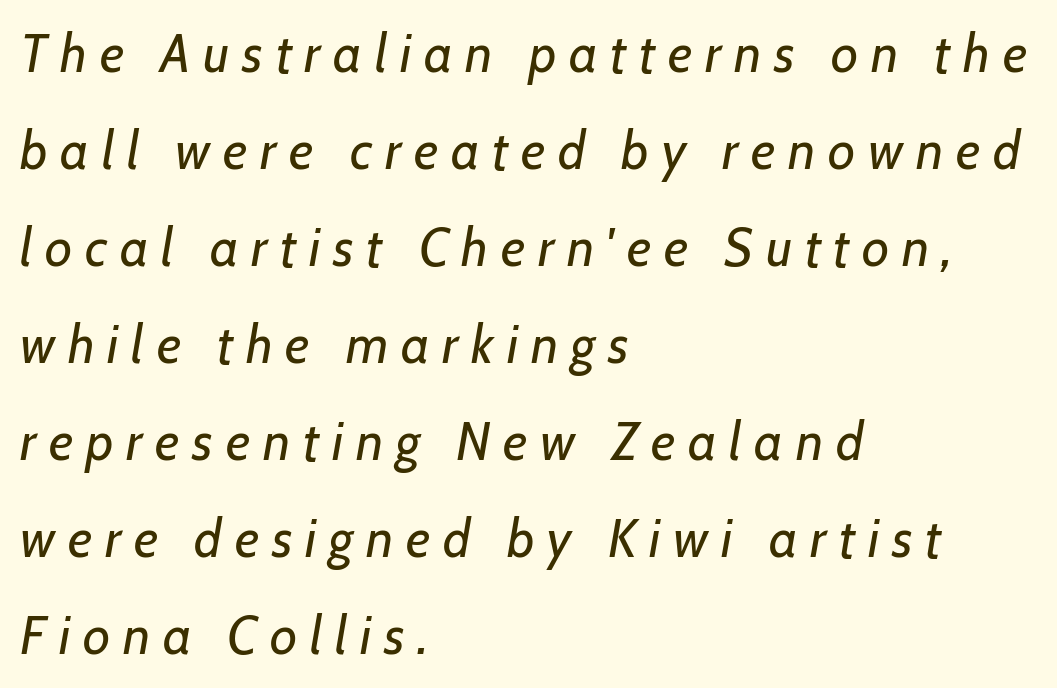
{"italic": "yes", "lean": "right", "slant_degrees": 7, "bold": "no", "weight": "regular", "width": "normal", "stroke_contrast": "low", "x_height": "medium", "monospaced": "no", "underline": "no", "align": "left", "line_spacing_ratio": 1.83, "letter_spacing": "wide", "letter_spacing_em": 0.24, "glyph_px": 53}
